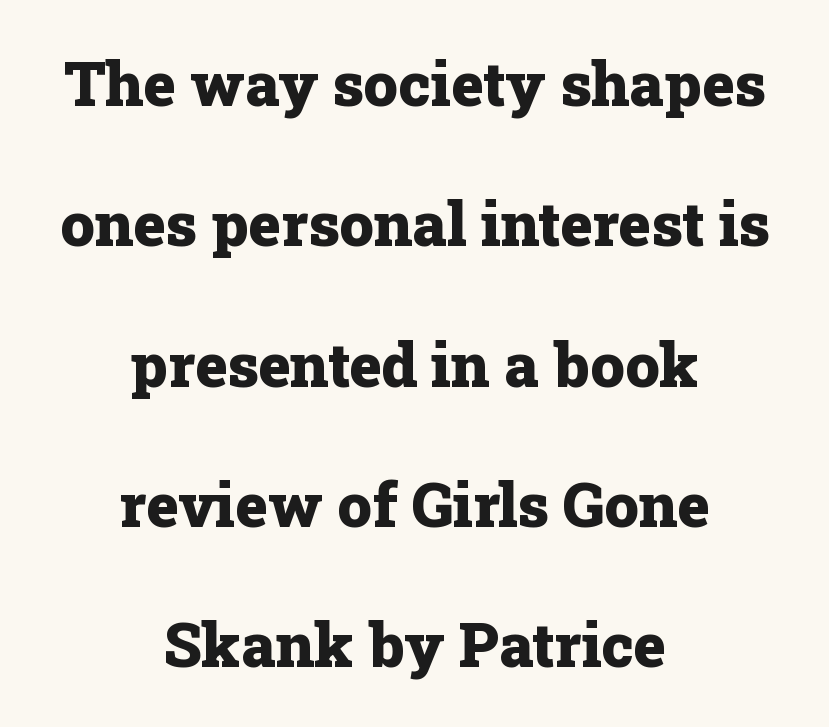
Does the weight exceed regular? Yes, all the way to bold. No extra tracking has been applied to these lines. This rendering features lettering with no underline. Is there much room between lines? Yes — plenty of vertical air separates them.
